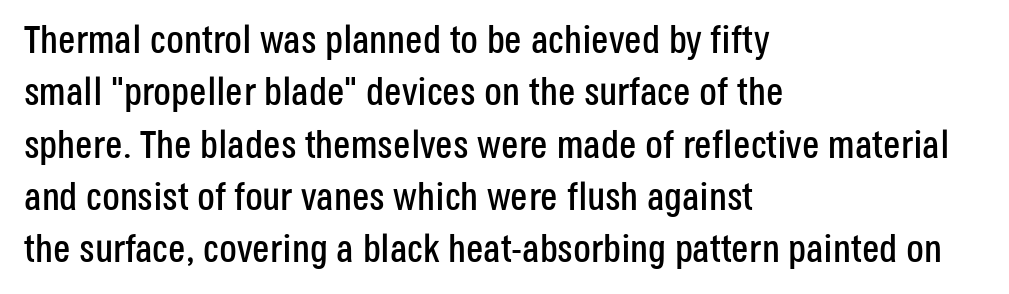
Letter spacing: default. Proportional: the letters do not fall into vertical columns. A typesetter would call this leading conventional body-copy spacing. Italic: no, the glyphs are upright roman. Is this a sans? Yes — the strokes have no serifs. The lines in this sample share a left origin and differ only in where they stop.
